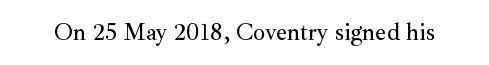
The image shows 24 px text type, upright; set normal letter spacing, not underlined.
